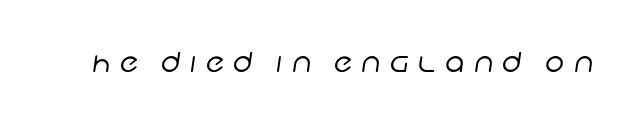
Q: Is the text bold? A: No.
Q: Is the text underlined? A: No.
Q: Is the spacing between letters normal or unusually wide? A: Unusually wide.
